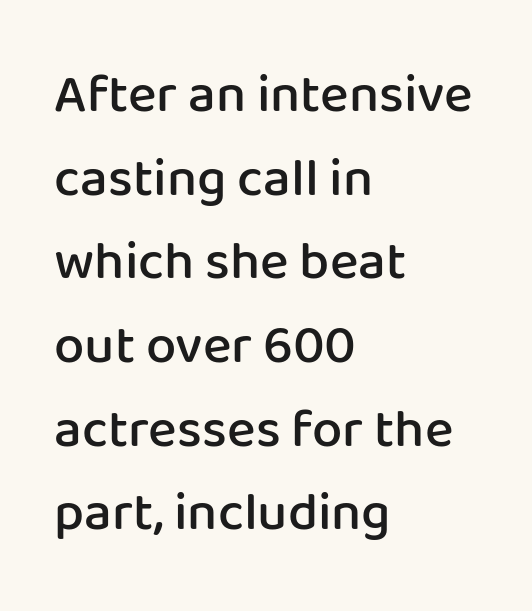
Q: Is the text bold? A: Semi-bold.
Q: Is the text italic (slanted)? A: No, it is upright.
Q: Is the typeface a serif or a sans-serif typeface? A: Sans-serif.
Q: Is the text underlined? A: No.
Q: How is the paragraph aligned? A: Left-aligned.
Q: Is the spacing between letters normal or unusually wide? A: Normal.
Q: Is the spacing between lines tight, normal or loose? A: Normal.
Q: Width (condensed, normal, or wide)? A: Normal.
Q: Stroke contrast? A: Low.
Q: x-height? A: Medium.
Q: Monospaced? A: No.
